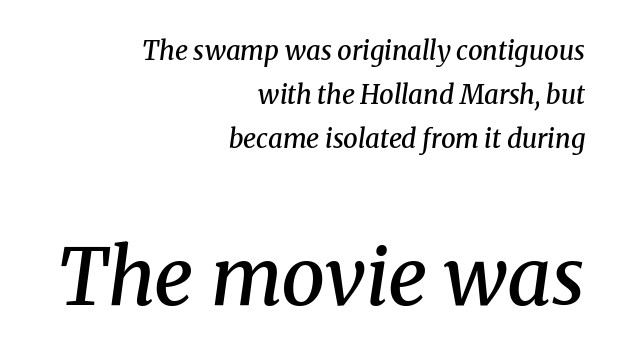
Q: Is the text bold? A: Semi-bold.
Q: Is the text italic (slanted)? A: Yes, it leans right by about 8 degrees.
Q: Is the typeface a serif or a sans-serif typeface? A: Serif.
Q: Is the text underlined? A: No.
Q: How is the paragraph aligned? A: Right-aligned.
Q: Is the spacing between letters normal or unusually wide? A: Normal.
Q: Is the spacing between lines tight, normal or loose? A: Normal.
Q: Which block of text is set in a larger size, the first (top) or the second (bottom)? A: The second (bottom) one.
Q: Width (condensed, normal, or wide)? A: Normal.
Q: Stroke contrast? A: Medium.
Q: x-height? A: Medium.
Q: Monospaced? A: No.
